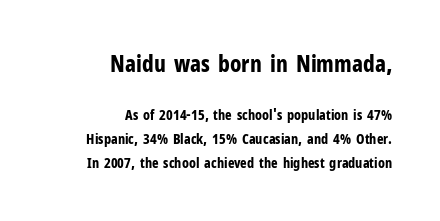
Tracking value appears to be zero — textbook default spacing. Leading: standard. Every character sits straight up, as roman type does. The composition opens big and finishes small.
